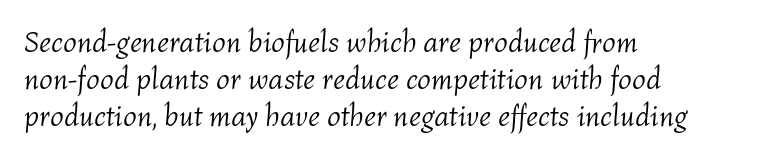
Q: Is the text bold? A: No.
Q: Is the text italic (slanted)? A: Yes, it leans right by about 4 degrees.
Q: Is the text underlined? A: No.
Q: How is the paragraph aligned? A: Left-aligned.
Q: Is the spacing between letters normal or unusually wide? A: Normal.
Q: Width (condensed, normal, or wide)? A: Normal.
Q: Stroke contrast? A: Medium.
Q: x-height? A: Medium.
Q: Monospaced? A: No.
